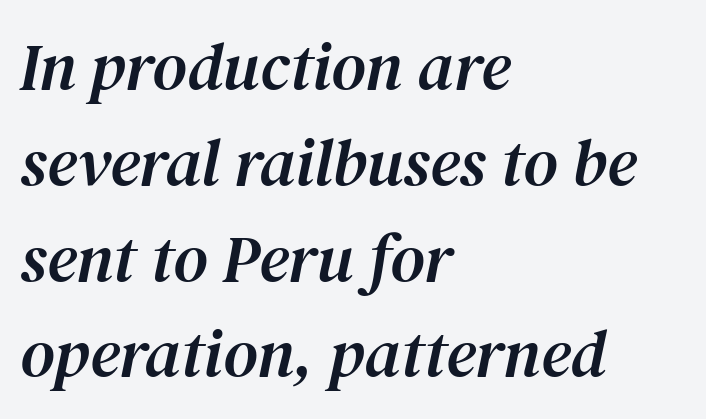
{"serif": "yes", "italic": "yes", "lean": "right", "slant_degrees": 12, "width": "normal", "stroke_contrast": "medium", "x_height": "medium", "monospaced": "no", "underline": "no", "align": "left", "line_spacing": "normal", "line_spacing_ratio": 1.43, "letter_spacing": "normal", "letter_spacing_em": 0.0, "glyph_px": 67}
